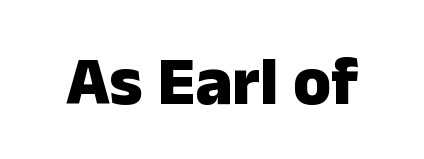
Q: Is the text bold? A: Yes.
Q: Is the text italic (slanted)? A: No, it is upright.
Q: Is the typeface a serif or a sans-serif typeface? A: Sans-serif.
Q: Is the text underlined? A: No.
Q: Is the spacing between letters normal or unusually wide? A: Normal.
Q: Width (condensed, normal, or wide)? A: Normal.
Q: Stroke contrast? A: Low.
Q: x-height? A: Medium.
Q: Monospaced? A: No.
